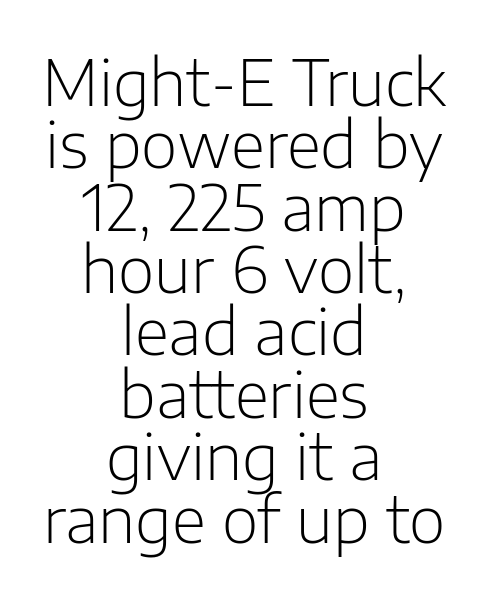
Inter-character spacing is left at the font's built-in metrics. What kind of face is this? One without serifs — a sans. Bare-footed words on every line. How would I describe the line gaps? Narrow and economical.
